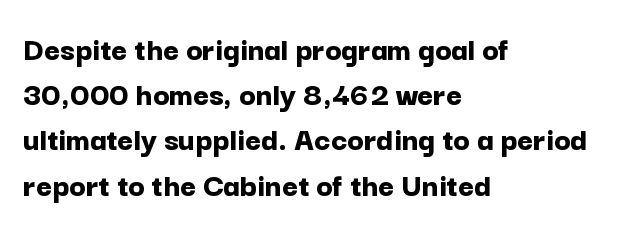
{"serif": "no", "italic": "no", "bold": "yes", "weight": "bold", "width": "normal", "stroke_contrast": "low", "x_height": "medium", "monospaced": "no", "underline": "no", "align": "left", "line_spacing": "normal", "line_spacing_ratio": 1.33, "letter_spacing": "normal", "letter_spacing_em": 0.0, "glyph_px": 34}
